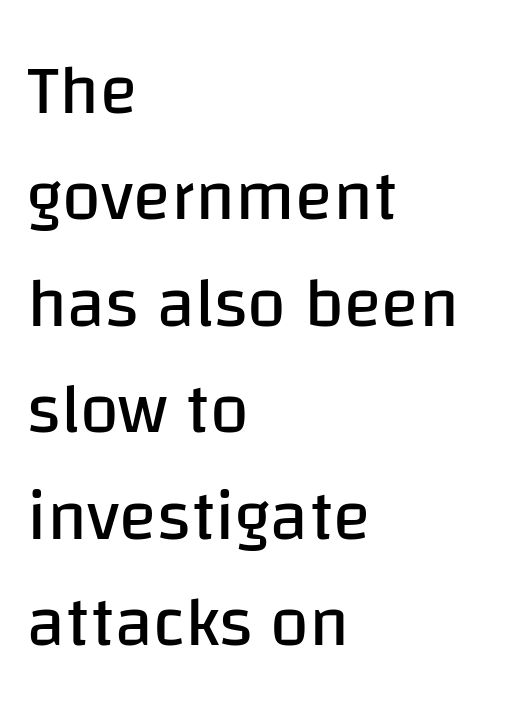
The letters advance in unequal steps, a hallmark of proportional type. Is the block centered? No — it sits flush against the left margin. Serif or sans? Sans — the stroke terminals are bare. Stems and bowls with no extra thickness — not bold. Any mark beneath the type? The region is blank.
